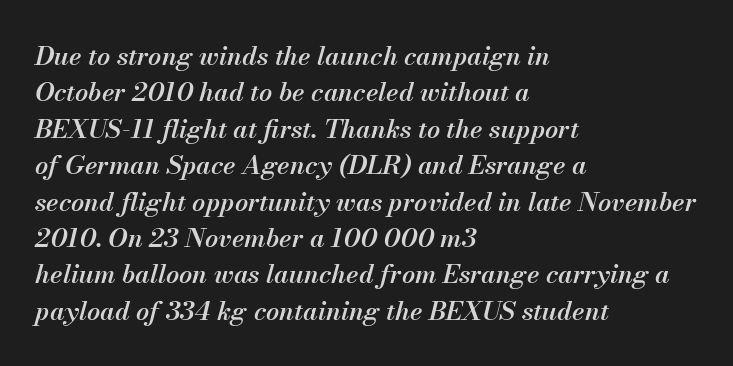
Q: Is the text bold? A: Semi-bold.
Q: Is the text italic (slanted)? A: Yes, it leans right by about 13 degrees.
Q: Is the text underlined? A: No.
Q: How is the paragraph aligned? A: Left-aligned.
Q: Is the spacing between letters normal or unusually wide? A: Normal.
Q: Is the spacing between lines tight, normal or loose? A: Normal.
